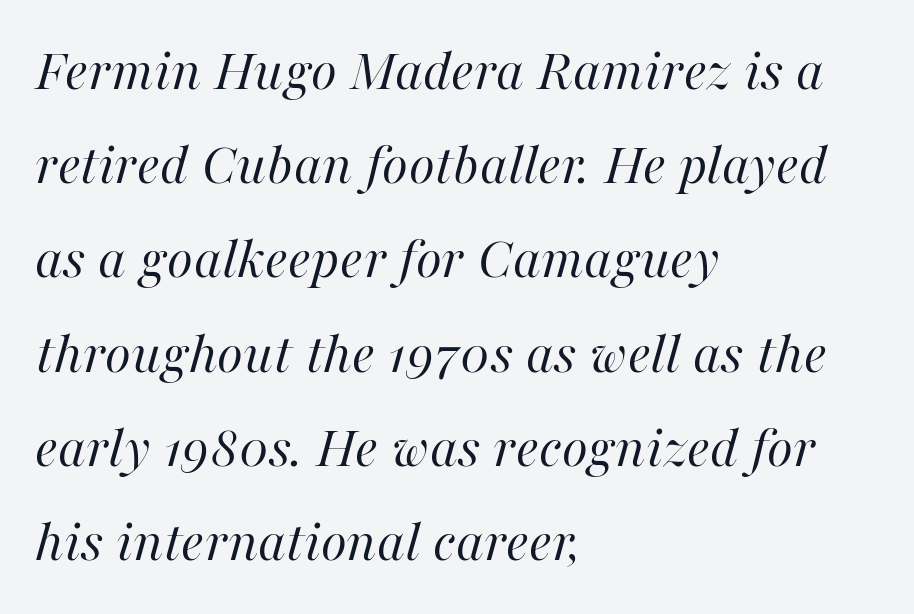
This rendering features lettering with no underline. In CSS terms this would be text-align: left. Vertically, the passage feels balanced, rows spaced as you'd expect. Italic: yes, the glyphs are oblique.
